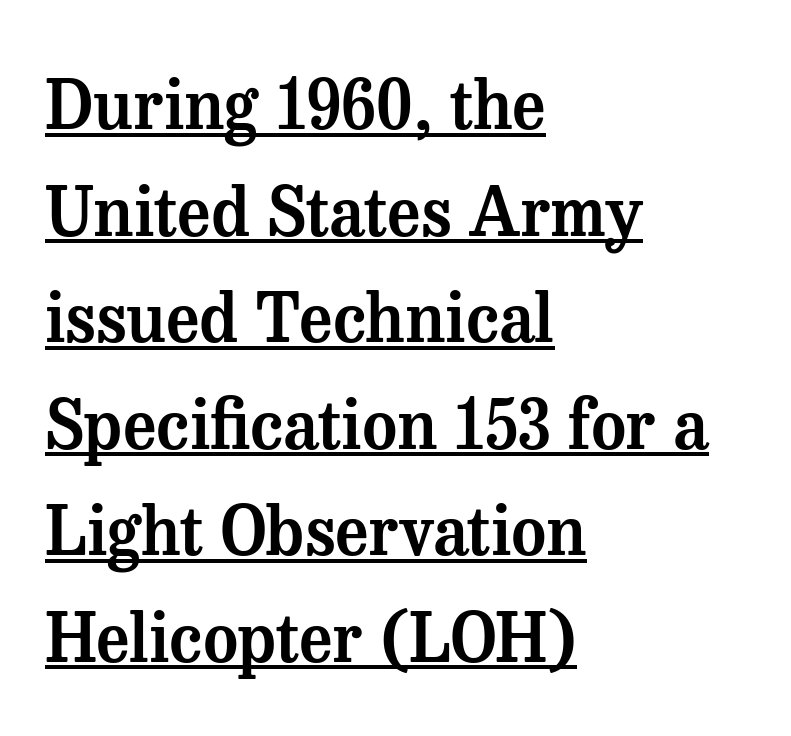
Line beginnings align vertically; line endings do not. Horizontal bands of white between lines are of average thickness. A typographer would call this underscored text. Letter spacing: default. Does the lettering tilt? It doesn't — this is upright.
